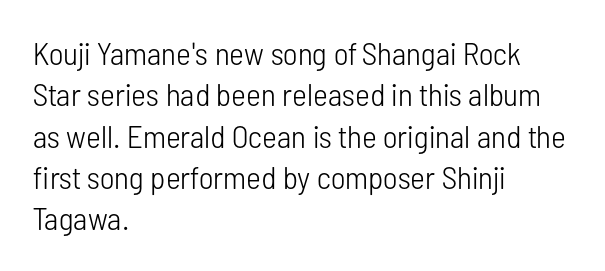
{"serif": "no", "italic": "no", "bold": "no", "weight": "light", "width": "condensed", "stroke_contrast": "low", "x_height": "medium", "monospaced": "no", "underline": "no", "align": "left", "line_spacing": "normal", "line_spacing_ratio": 1.29, "letter_spacing": "normal", "letter_spacing_em": 0.0, "glyph_px": 32}
